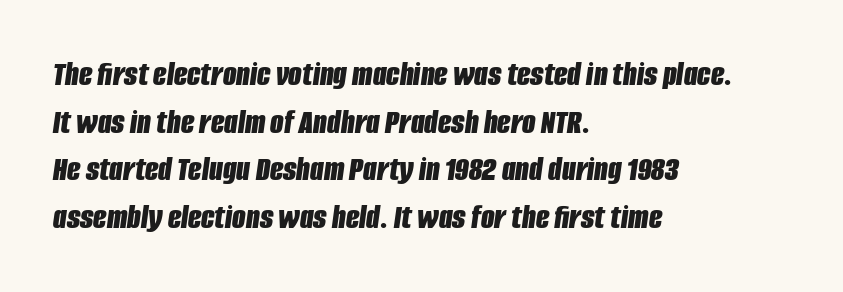
{"italic": "yes", "lean": "right", "slant_degrees": 8, "bold": "yes", "weight": "bold", "width": "condensed", "stroke_contrast": "low", "x_height": "large", "monospaced": "no", "underline": "no", "align": "left", "line_spacing": "normal", "line_spacing_ratio": 1.36, "letter_spacing": "normal", "letter_spacing_em": 0.0, "glyph_px": 35}
